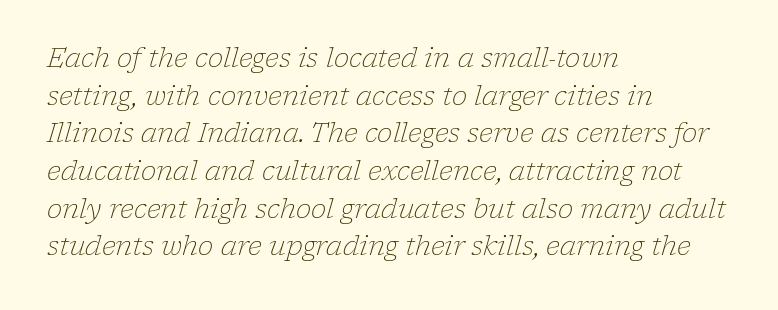
The image shows 26 px text type, italic (leaning right); set left-aligned, normal line spacing (1.45x), normal letter spacing, not underlined.
